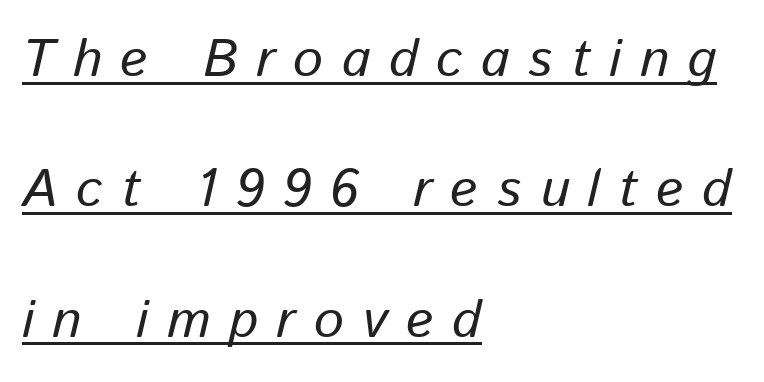
The gaps between neighbouring characters are conspicuously large. A quiet, ordinary-to-light weight characterises the typeface. Typeset ragged right — the left edge is the straight one. Every character sits at an angle, as italics do.
